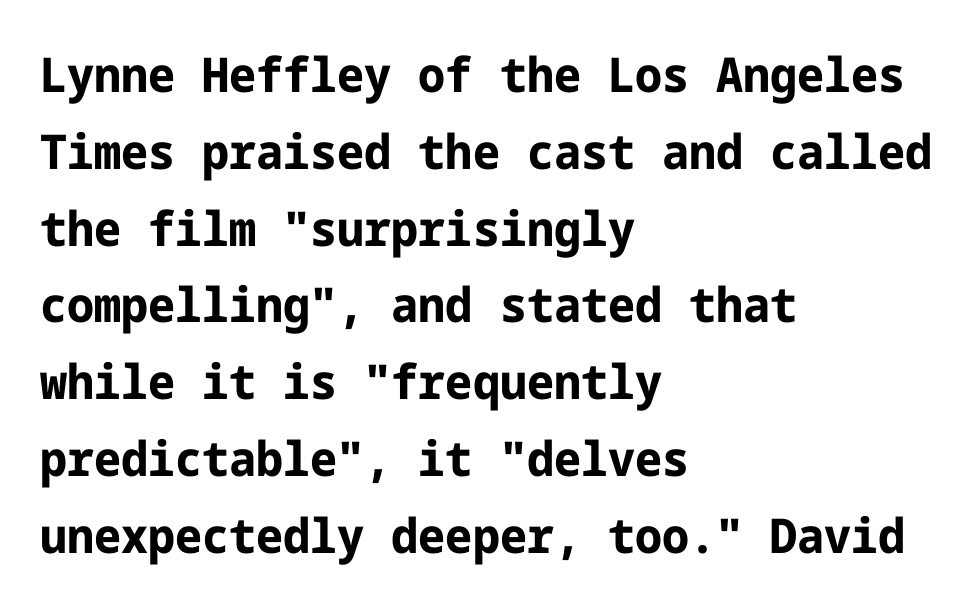
{"serif": "no", "italic": "no", "bold": "yes", "weight": "bold", "width": "normal", "stroke_contrast": "low", "x_height": "medium", "underline": "no", "align": "left", "line_spacing": "normal", "line_spacing_ratio": 1.6, "letter_spacing": "normal", "letter_spacing_em": 0.0, "glyph_px": 48}
